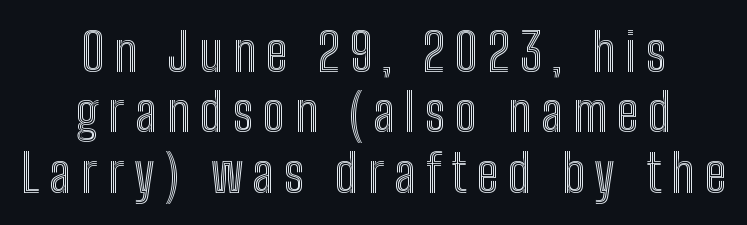
{"italic": "no", "width": "condensed", "x_height": "medium", "monospaced": "no", "underline": "no", "align": "center", "line_spacing_ratio": 1.16, "glyph_px": 52}
